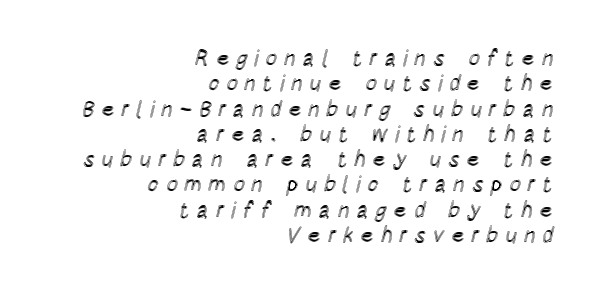
This block would grow much taller if given ordinary leading; it's compressed now. Nobody drew a line under any word here. In CSS terms this would be text-align: right. The tracking jumps out immediately: characters are airy and widely separated.
